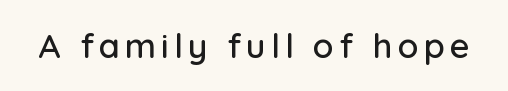
{"serif": "no", "italic": "no", "width": "normal", "stroke_contrast": "low", "x_height": "medium", "monospaced": "no", "underline": "no", "glyph_px": 34}
